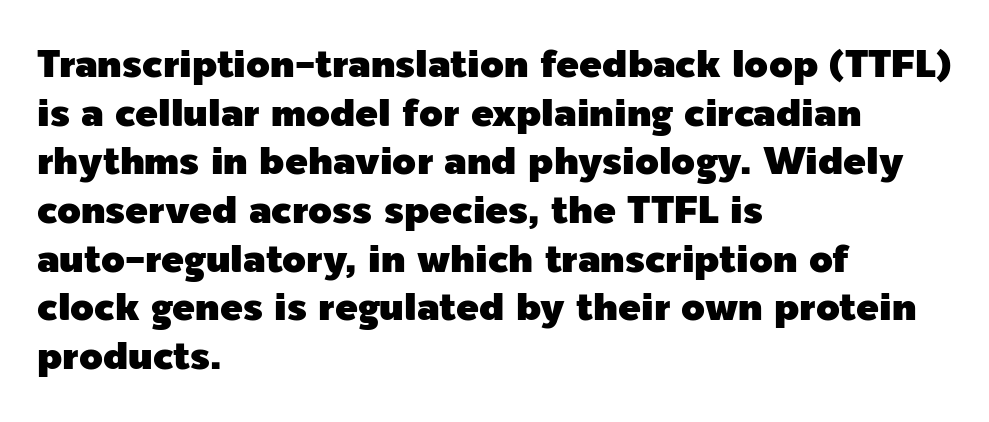
Horizontal bands of white between lines are of average thickness. Notice how the passage keeps a crisp vertical edge on the left only. Tall strokes in this sample are plumb rather than angled. No word sits above an underline. Compared with typical body copy, the letter spacing here is the same. Serifs: no, the terminals of the letterforms are clean.
